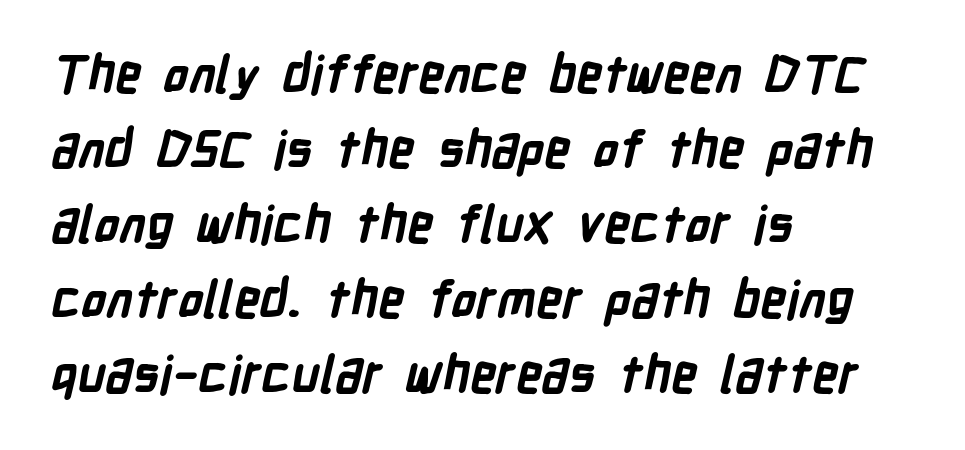
{"serif": "no", "bold": "yes", "weight": "bold", "width": "condensed", "stroke_contrast": "low", "x_height": "medium", "monospaced": "no", "underline": "no", "align": "left", "line_spacing": "normal", "line_spacing_ratio": 1.47, "letter_spacing": "normal", "letter_spacing_em": 0.0, "glyph_px": 51}
